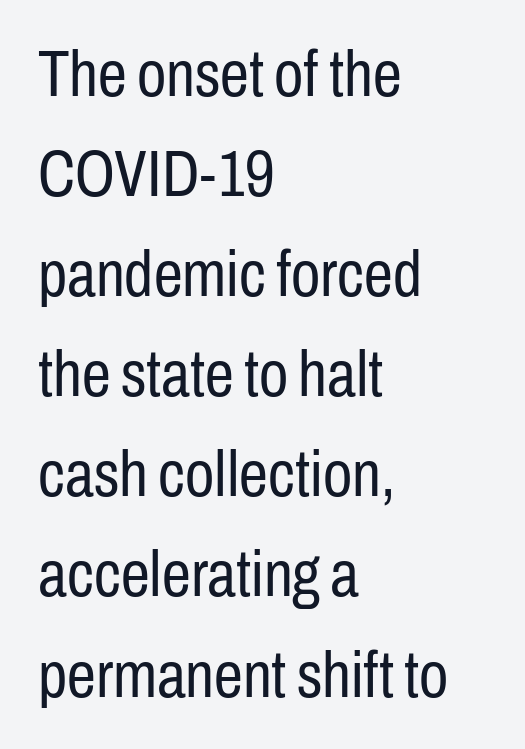
{"serif": "no", "italic": "no", "bold": "no", "weight": "regular", "width": "condensed", "stroke_contrast": "low", "x_height": "medium", "monospaced": "no", "underline": "no", "align": "left", "line_spacing": "normal", "line_spacing_ratio": 1.54, "letter_spacing": "normal", "letter_spacing_em": 0.0, "glyph_px": 65}
